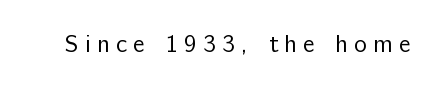
The image shows 24 px text type, upright; set unusually wide letter spacing (+0.26 em), not underlined.
